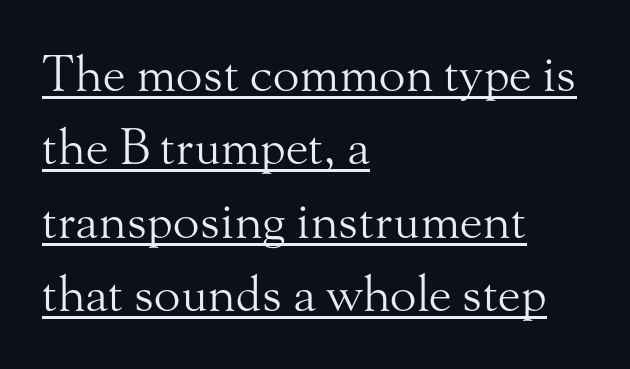
The image shows 49 px light serif type, upright; set left-aligned, normal line spacing (1.5x), normal letter spacing, underlined; medium stroke contrast and a small x-height.
